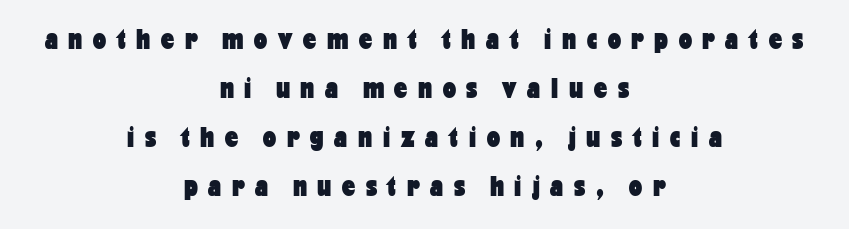
The image shows 29 px heavy, condensed sans-serif type, upright; set centered, normal line spacing (1.69x), unusually wide letter spacing (+0.37 em), not underlined; low stroke contrast and a medium x-height.
